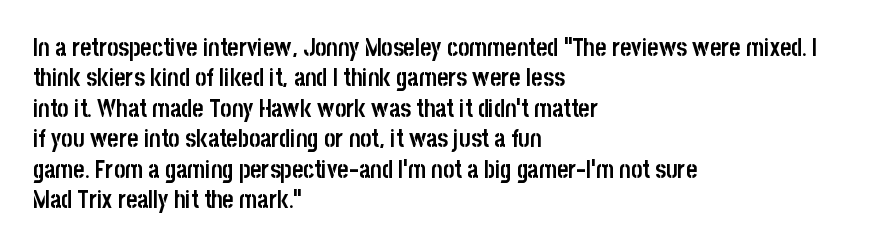
The glyphs are unaccompanied by any horizontal stroke below them. The leading is moderate, giving the passage an even texture. Left-aligned paragraph, ragged on the right. A full-strength bold gives these letters their thick strokes. This sample uses an upright cut, with every glyph sitting square on the baseline.
